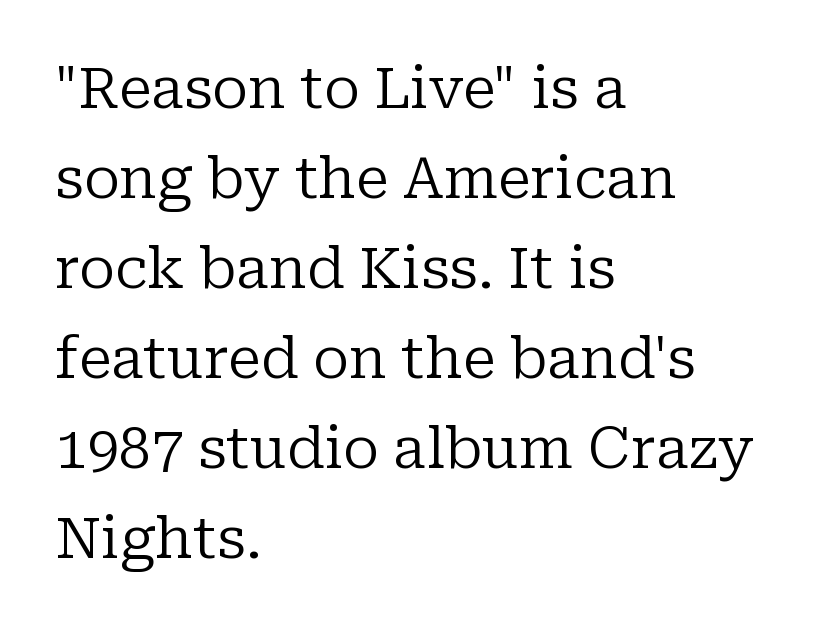
Ordinary non-slanted type is in use. Leading matches the norm, producing a regular column. Caption: face not bold, strokes unweighted. The lines are quadded left. Nobody touched the tracking dial on this one.
